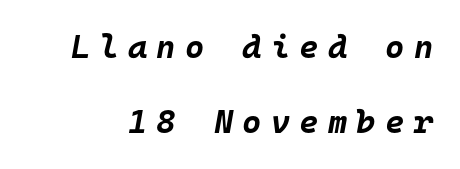
{"italic": "yes", "lean": "right", "slant_degrees": 10, "bold": "yes", "weight": "bold", "width": "normal", "stroke_contrast": "low", "x_height": "large", "monospaced": "yes", "underline": "no", "line_spacing": "loose", "line_spacing_ratio": 2.28, "letter_spacing": "wide", "letter_spacing_em": 0.28, "glyph_px": 33}
